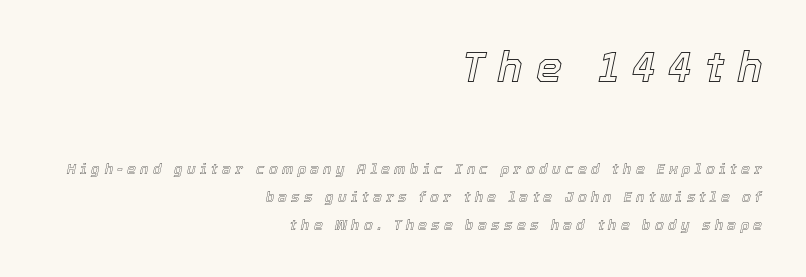
This rendering features lettering with no underline. The compositor pushed each line to the right boundary. This sample has the flowing, uneven cadence of proportional lettering. Tall strokes in this sample are angled rather than plumb. Two sizes are in play, and the larger belongs to the first block. This rendering widens character spacing well past its baseline value.
